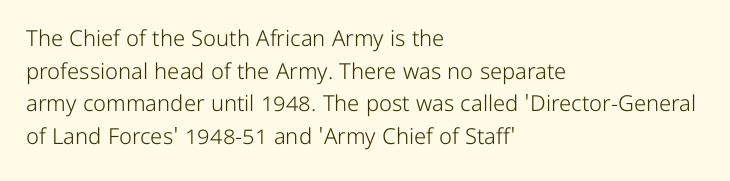
Rows of type keep a routine distance in the vertical direction. The space beneath each line is pristine and unruled. Which margin do the lines hug? The left one — the right edge is uneven. The letterforms sit shoulder to shoulder at normal distance.
